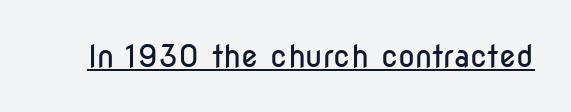
Q: Is the text bold? A: No.
Q: Is the text italic (slanted)? A: No, it is upright.
Q: Is the typeface a serif or a sans-serif typeface? A: Sans-serif.
Q: Is the text underlined? A: Yes.
Q: Is the spacing between letters normal or unusually wide? A: Normal.
Q: Width (condensed, normal, or wide)? A: Condensed.
Q: Stroke contrast? A: Low.
Q: x-height? A: Medium.
Q: Monospaced? A: No.
